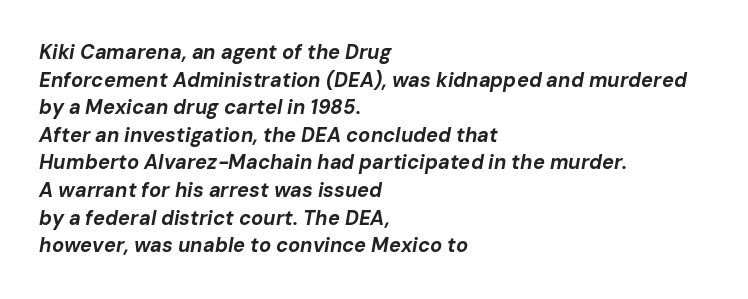
{"italic": "yes", "lean": "right", "slant_degrees": 10, "bold": "yes", "underline": "no", "align": "left", "line_spacing": "normal", "line_spacing_ratio": 1.38, "letter_spacing": "normal", "letter_spacing_em": 0.0, "glyph_px": 20}
